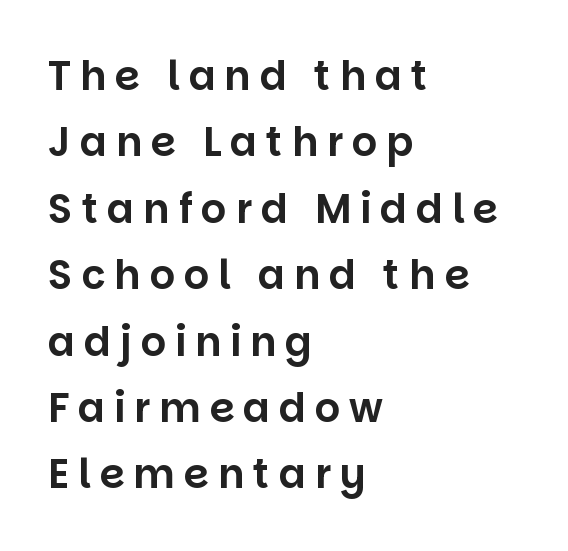
The image shows 40 px sans-serif type, upright; set left-aligned, normal line spacing (1.66x), unusually wide letter spacing (+0.22 em), not underlined; low stroke contrast and a large x-height.
